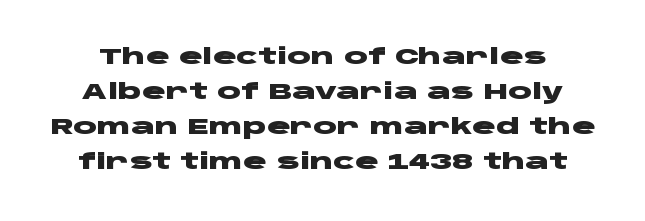
{"italic": "no", "bold": "yes", "underline": "no", "line_spacing": "normal", "line_spacing_ratio": 1.59, "letter_spacing": "normal", "letter_spacing_em": 0.0, "glyph_px": 22}
